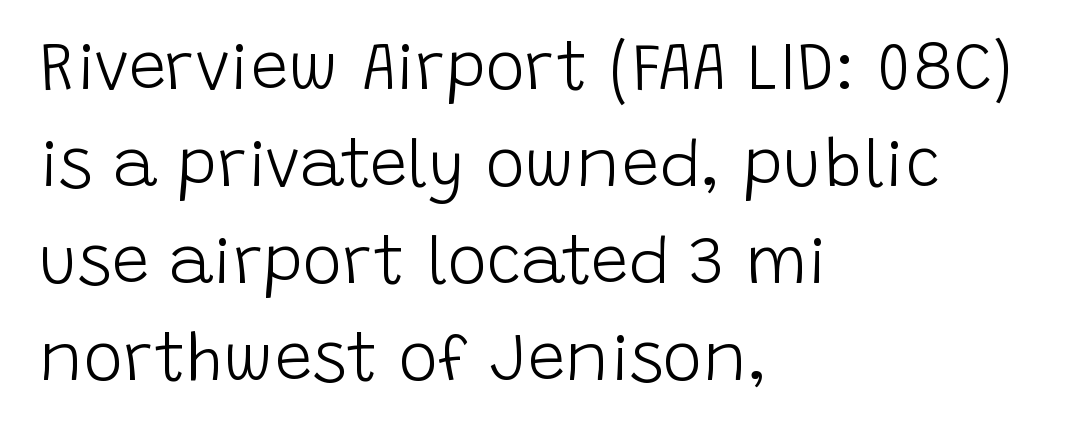
{"serif": "no", "italic": "no", "bold": "no", "weight": "light", "width": "normal", "stroke_contrast": "low", "x_height": "large", "monospaced": "no", "underline": "no", "align": "left", "line_spacing": "normal", "line_spacing_ratio": 1.45, "letter_spacing": "normal", "letter_spacing_em": 0.0, "glyph_px": 67}
